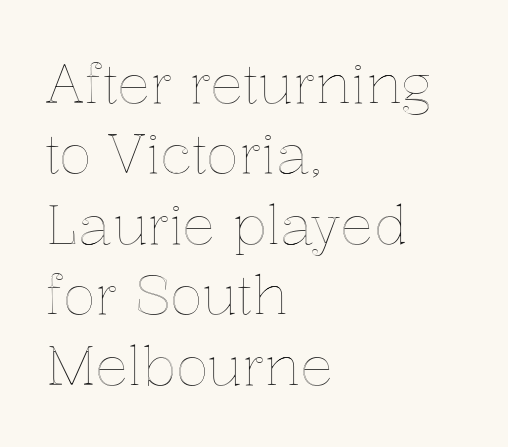
{"italic": "no", "width": "normal", "x_height": "medium", "monospaced": "no", "underline": "no", "align": "left", "line_spacing": "normal", "line_spacing_ratio": 1.28, "letter_spacing": "normal", "letter_spacing_em": 0.0, "glyph_px": 55}
